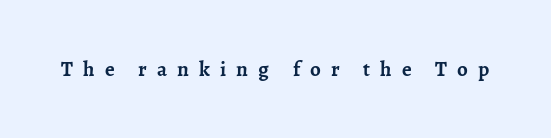
Q: Is the text bold? A: Yes.
Q: Is the text italic (slanted)? A: No, it is upright.
Q: Is the text underlined? A: No.
Q: Is the spacing between letters normal or unusually wide? A: Unusually wide.
